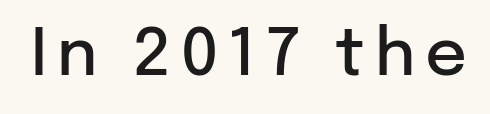
Q: Is the text bold? A: Semi-bold.
Q: Is the text italic (slanted)? A: No, it is upright.
Q: Is the typeface a serif or a sans-serif typeface? A: Sans-serif.
Q: Is the text underlined? A: No.
Q: Width (condensed, normal, or wide)? A: Normal.
Q: Stroke contrast? A: Low.
Q: x-height? A: Medium.
Q: Monospaced? A: No.
